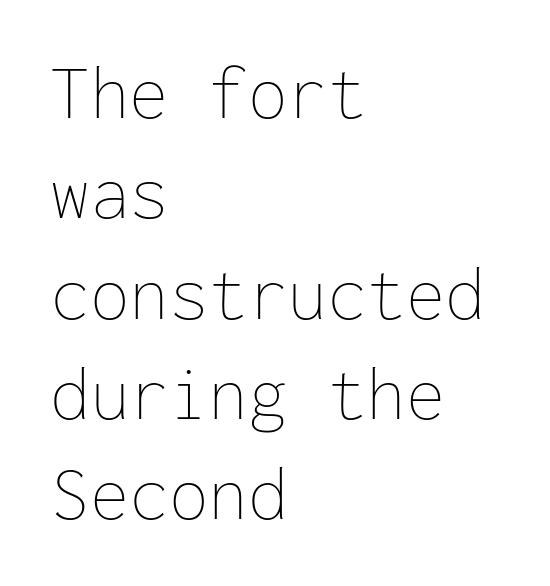
Heaviness? Minimal to ordinary, like unemphasized prose. Does extra space separate the letters? No, they use regular spacing. One-word summary of the alignment: left. Every character here occupies the same horizontal width, giving the sample a typewriter-like rhythm. Rendered with straight, roman letterforms.
